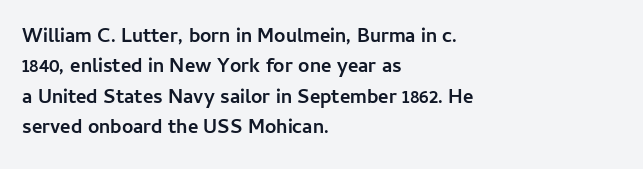
The image shows 20 px bold type, upright; set left-aligned, normal line spacing (1.52x), normal letter spacing, not underlined.
